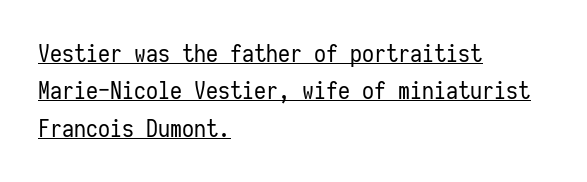
The image shows 24 px text type, upright; set left-aligned, normal line spacing (1.56x), normal letter spacing, underlined.
